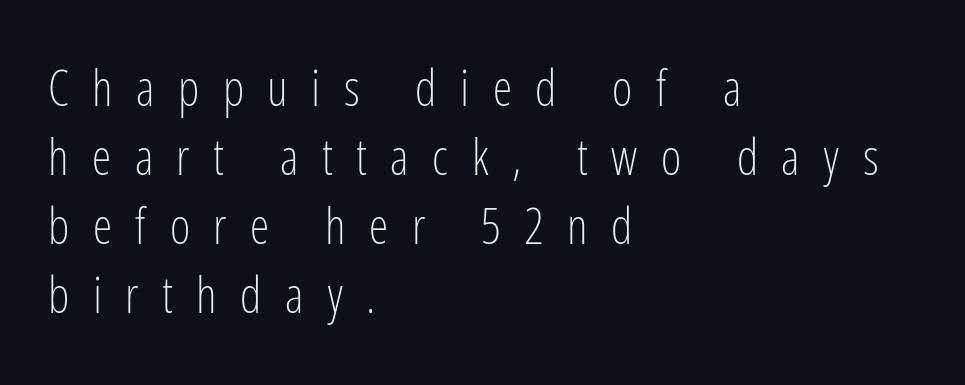
The image shows 49 px light, condensed sans-serif type, upright; set left-aligned, normal line spacing (1.41x), unusually wide letter spacing (+0.48 em), not underlined; low stroke contrast and a medium x-height.
